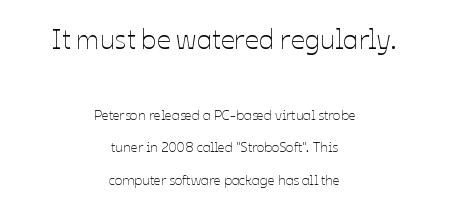
You could call the tracking neutral — neither tight nor loose. Stroke mass is kept to a normal reading level or below. Look at the glyph heights: the upper group is clearly the bigger setting. Widely set lines give the paragraph a tall, airy silhouette.
